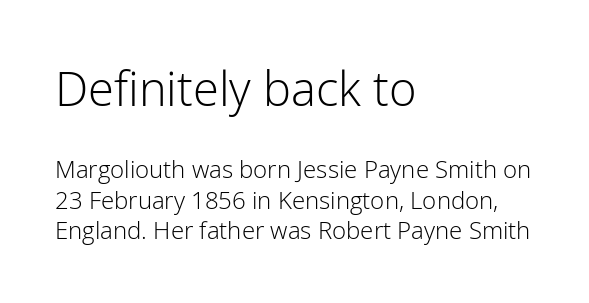
Is the type heavy? It reads as light-to-regular instead. The letters carry no serifs — their stems end cleanly without finishing strokes. The emphasis by scale lands on block number one, above. Tracking here is standard; glyphs follow each other at the usual distance. These lines were composed using upright roman letters. Think of a printed novel: that variable character pitch is what you see here.
